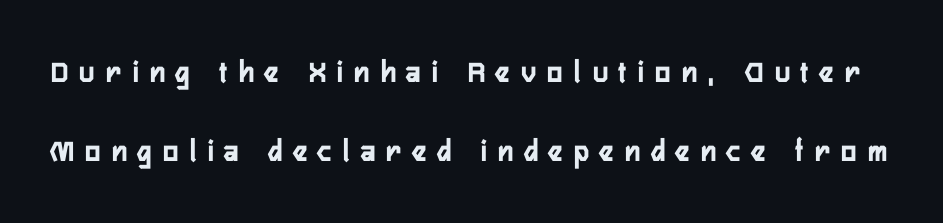
{"serif": "no", "italic": "no", "bold": "yes", "weight": "semibold", "width": "condensed", "stroke_contrast": "low", "x_height": "medium", "monospaced": "no", "underline": "no", "line_spacing": "loose", "line_spacing_ratio": 2.46, "letter_spacing": "wide", "letter_spacing_em": 0.35, "glyph_px": 32}
